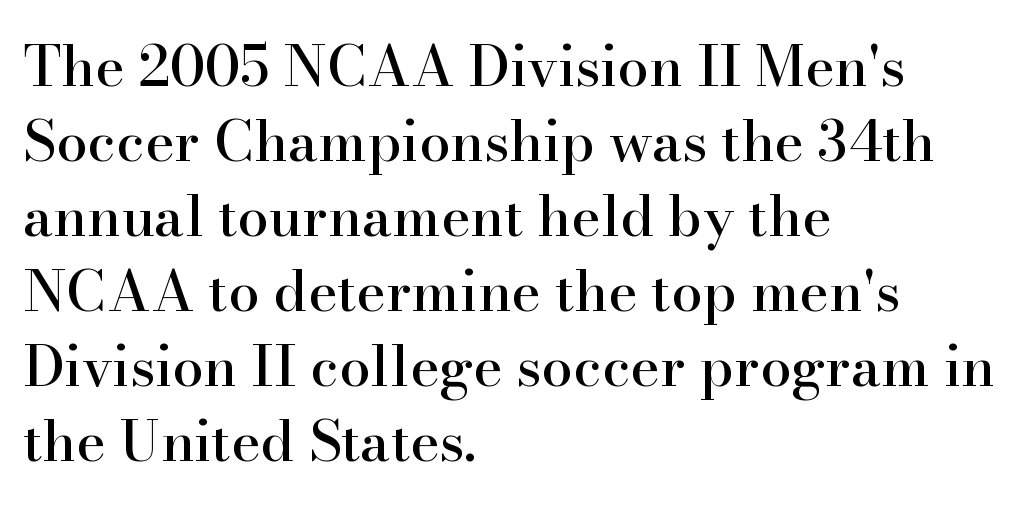
The image shows 56 px serif type, upright; set left-aligned, normal line spacing (1.34x), normal letter spacing, not underlined; high stroke contrast and a small x-height.
